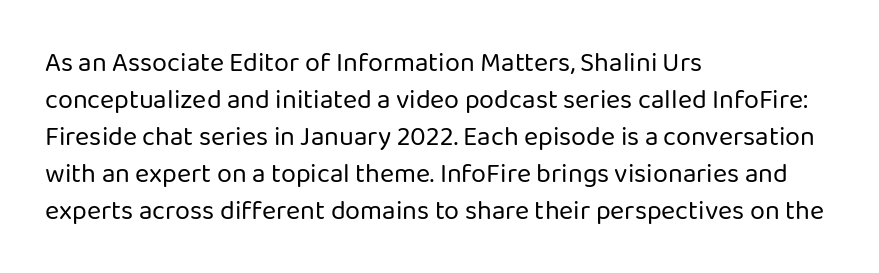
The image shows 27 px text type, upright; set left-aligned, normal line spacing (1.37x), normal letter spacing, not underlined.
